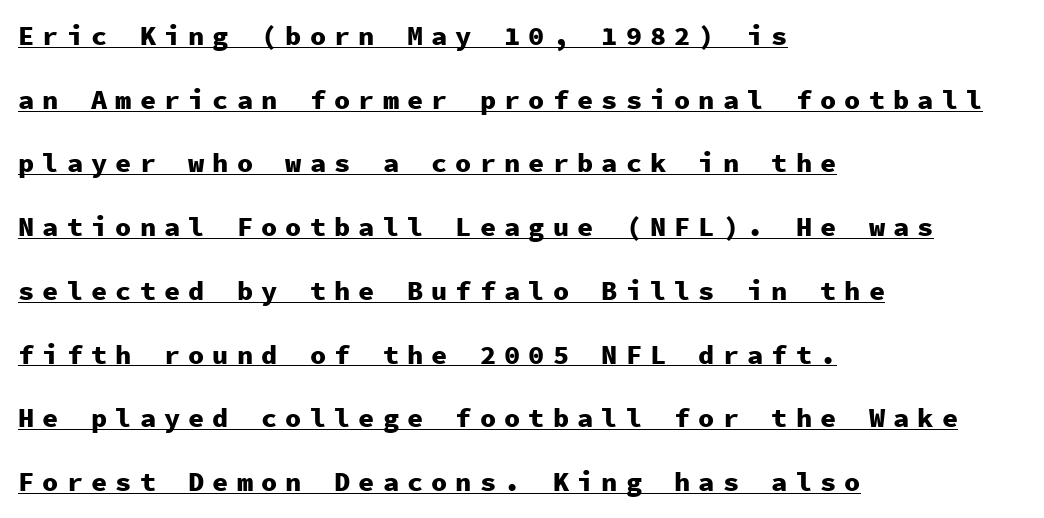
Q: Is the text bold? A: Yes.
Q: Is the text italic (slanted)? A: No, it is upright.
Q: Is the text underlined? A: Yes.
Q: How is the paragraph aligned? A: Left-aligned.
Q: Is the spacing between letters normal or unusually wide? A: Unusually wide.
Q: Is the spacing between lines tight, normal or loose? A: Loose.
